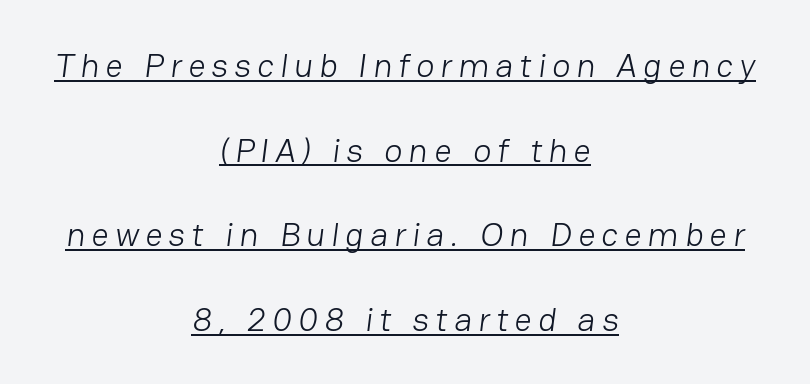
{"serif": "no", "bold": "no", "weight": "light", "width": "normal", "stroke_contrast": "low", "x_height": "medium", "monospaced": "no", "underline": "yes", "align": "center", "line_spacing": "loose", "line_spacing_ratio": 2.49, "glyph_px": 34}
